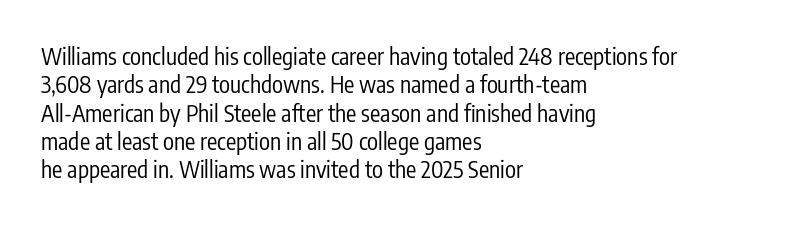
{"italic": "no", "bold": "no", "underline": "no", "align": "left", "line_spacing_ratio": 1.23, "letter_spacing": "normal", "letter_spacing_em": 0.0, "glyph_px": 23}
